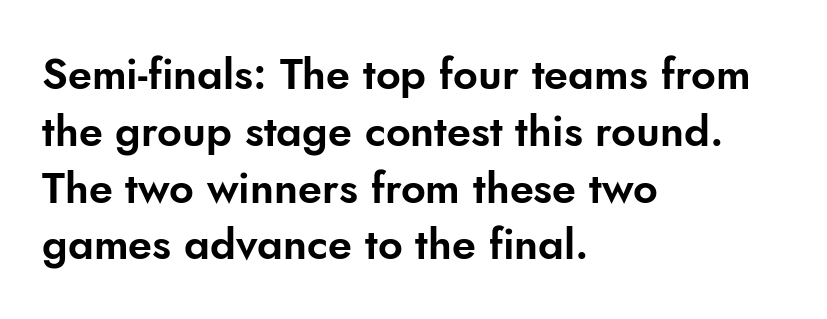
{"serif": "no", "italic": "no", "width": "normal", "stroke_contrast": "low", "x_height": "small", "monospaced": "no", "underline": "no", "align": "left", "line_spacing": "normal", "line_spacing_ratio": 1.32, "letter_spacing": "normal", "letter_spacing_em": 0.0, "glyph_px": 43}
